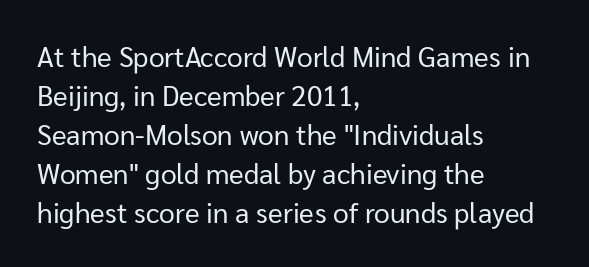
Leftover space on each line is placed entirely after the last word. This rendering leaves character spacing at its baseline value. Quick note: not italic, upright. The specimen omits any rule beneath the text block's lines. The rendering uses a moderate line-height, typical for paragraphs.
